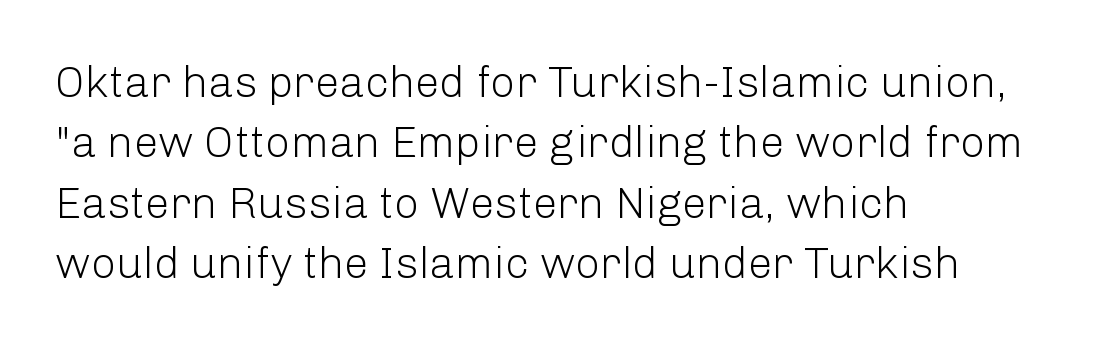
{"serif": "no", "italic": "no", "bold": "no", "weight": "light", "width": "normal", "stroke_contrast": "low", "x_height": "medium", "monospaced": "no", "underline": "no", "align": "left", "line_spacing": "normal", "line_spacing_ratio": 1.37, "letter_spacing": "normal", "letter_spacing_em": 0.0, "glyph_px": 44}
